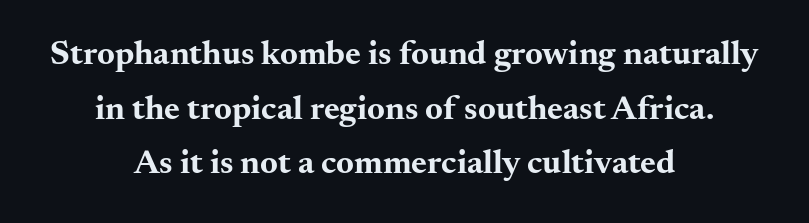
The image shows 34 px bold, wide serif type, upright; set centered, normal line spacing (1.61x), normal letter spacing, not underlined; medium stroke contrast and a small x-height.
